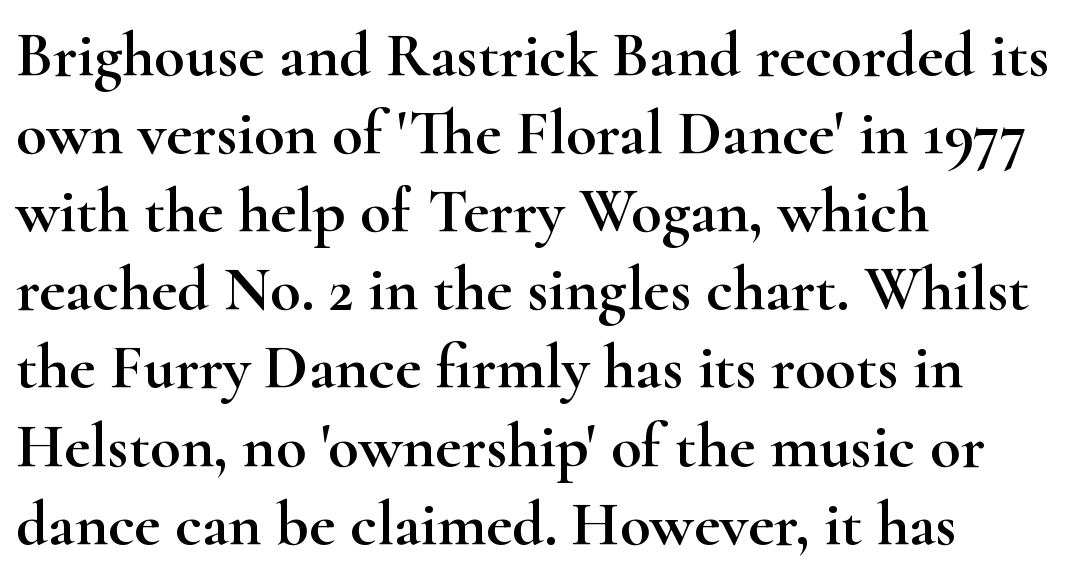
{"serif": "yes", "italic": "no", "width": "wide", "stroke_contrast": "high", "x_height": "small", "monospaced": "no", "underline": "no", "align": "left", "line_spacing_ratio": 1.24, "letter_spacing": "normal", "letter_spacing_em": 0.0, "glyph_px": 63}
